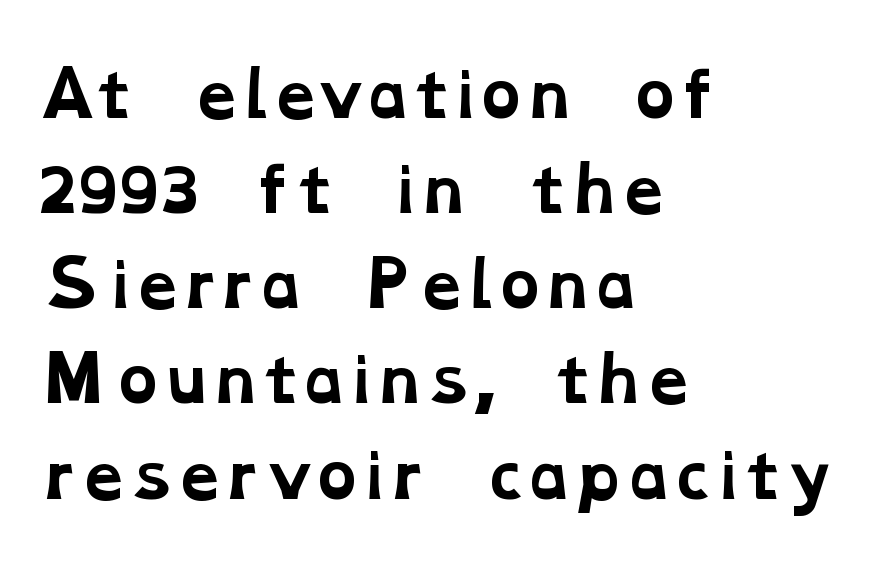
{"serif": "yes", "bold": "yes", "weight": "bold", "width": "wide", "stroke_contrast": "low", "x_height": "medium", "monospaced": "no", "underline": "no", "align": "left", "line_spacing": "normal", "line_spacing_ratio": 1.56, "letter_spacing": "normal", "letter_spacing_em": 0.0, "glyph_px": 61}
